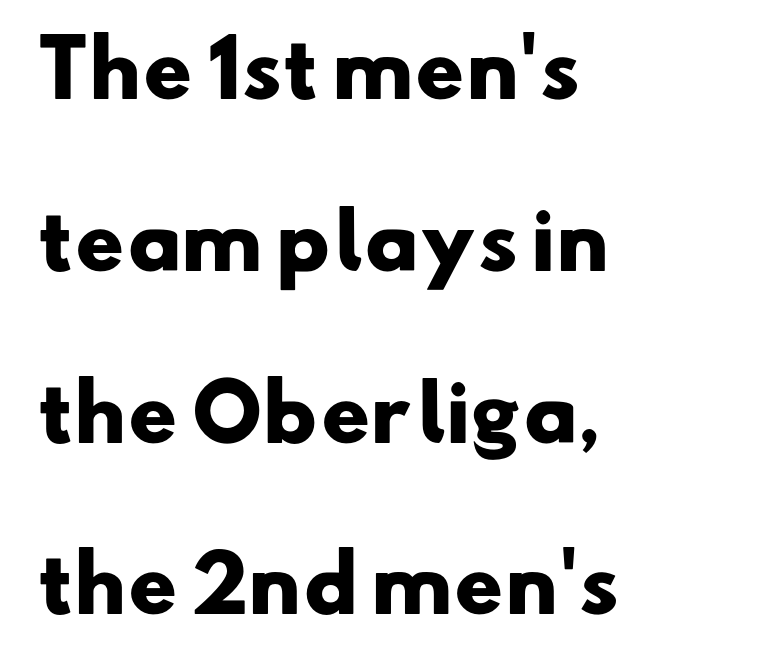
The image shows 76 px heavy, wide sans-serif type; set left-aligned, loose line spacing (2.26x), normal letter spacing, not underlined; low stroke contrast and a small x-height.
